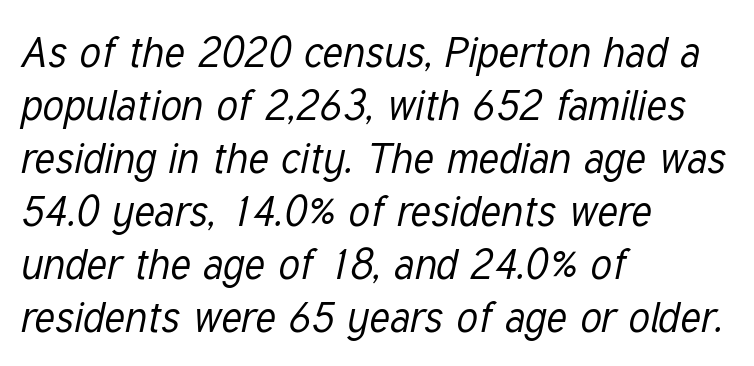
{"italic": "yes", "lean": "right", "slant_degrees": 12, "bold": "no", "weight": "regular", "width": "condensed", "stroke_contrast": "low", "x_height": "medium", "monospaced": "no", "underline": "no", "align": "left", "line_spacing": "normal", "line_spacing_ratio": 1.26, "letter_spacing": "normal", "letter_spacing_em": 0.0, "glyph_px": 42}
